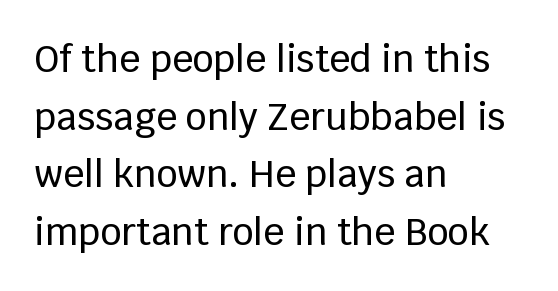
What's the leading like? Ordinary, nothing unusual. Nothing unusual about the tracking: characters are spaced as the font intends. The passage shown is typed in a proportional face where columns would drift. The face used here is a sans, in the tradition of grotesques and geometrics. The paragraph has a hard left edge and a soft right edge.
